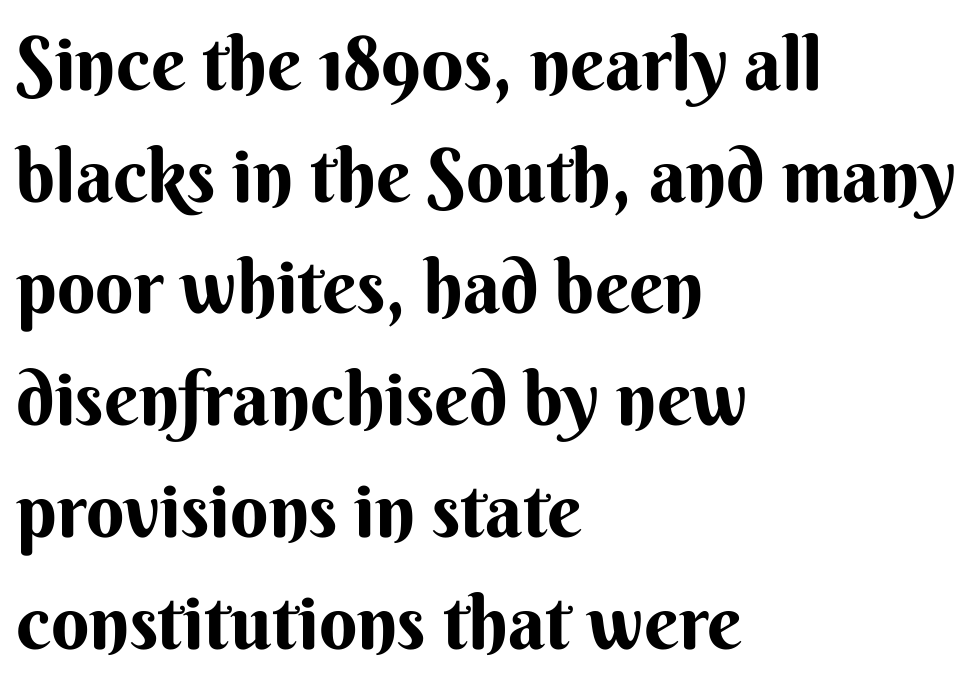
Stroke thickness is high; the sample reads as a true bold. You can tell from the bare stems that sans-serif type was used. This sample keeps an unexceptional amount of space between lines. The face used here is rendered with its standard letterfit. The letters stand upright; this is a roman face.
